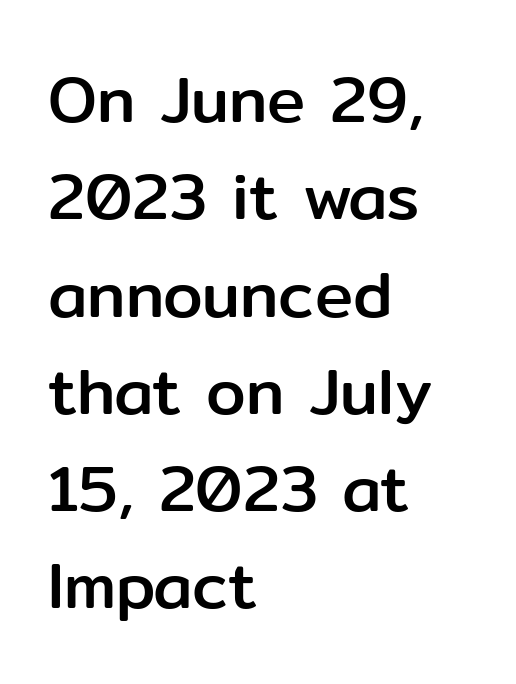
{"serif": "no", "italic": "no", "width": "normal", "stroke_contrast": "low", "x_height": "medium", "monospaced": "no", "underline": "no", "align": "left", "line_spacing": "normal", "line_spacing_ratio": 1.52, "letter_spacing": "normal", "letter_spacing_em": 0.0, "glyph_px": 64}
